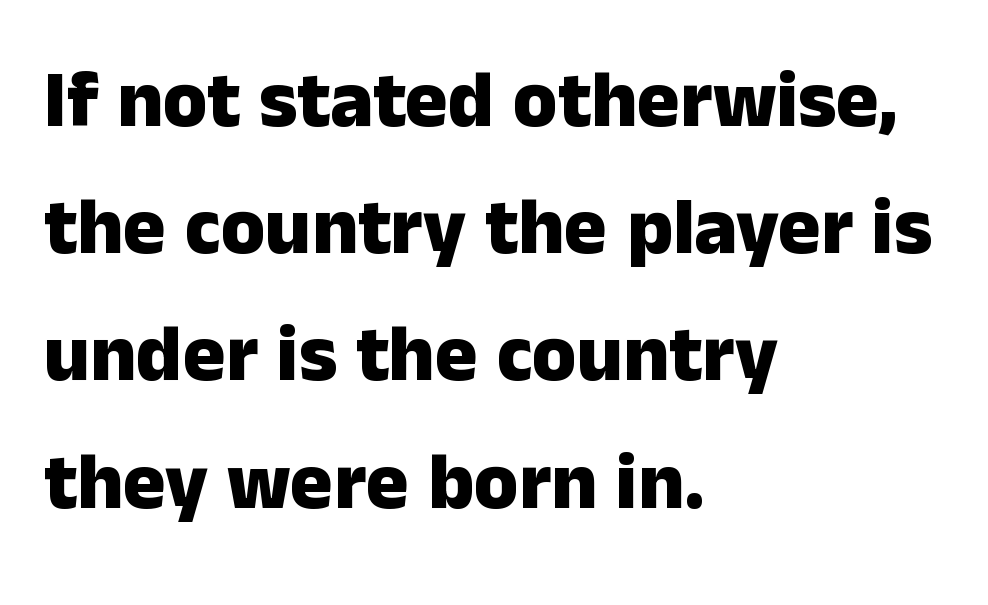
{"serif": "no", "italic": "no", "bold": "yes", "weight": "heavy", "width": "normal", "stroke_contrast": "low", "x_height": "medium", "monospaced": "no", "underline": "no", "align": "left", "line_spacing": "normal", "line_spacing_ratio": 1.59, "letter_spacing": "normal", "letter_spacing_em": 0.0, "glyph_px": 80}
